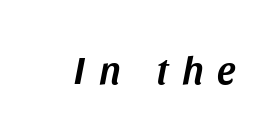
The image shows 39 px text type, italic (leaning right); set unusually wide letter spacing (+0.36 em), not underlined; medium stroke contrast and a large x-height.
